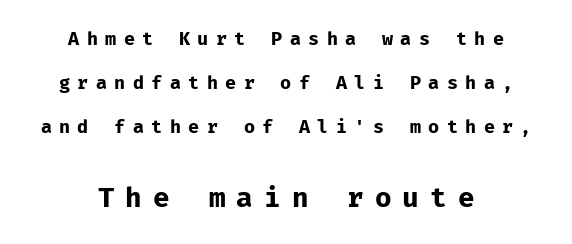
The image shows 27 px bold type, upright; set centered, loose line spacing (2.45x), unusually wide letter spacing (+0.41 em), not underlined; the second (bottom) block is 1.5x larger.
